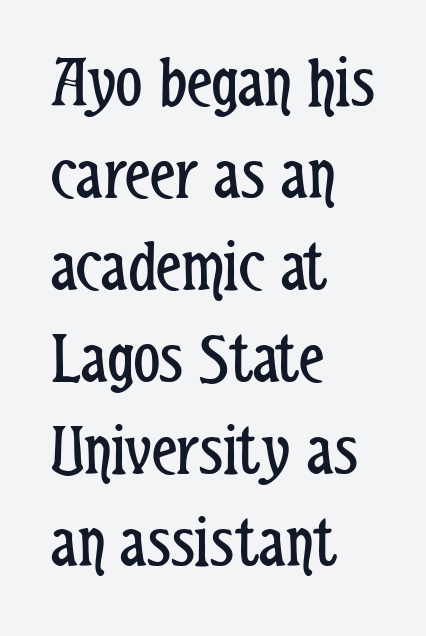
Quick note: interline space is typical. The font is comparable to plain body text, perhaps lighter. The text block is weighted toward the left margin, trailing off unevenly rightward. The zone under the glyphs is completely vacant.
